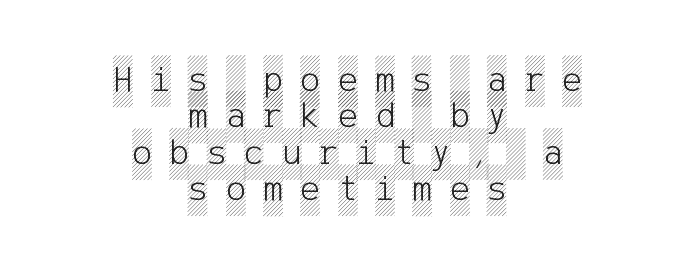
{"italic": "no", "width": "condensed", "x_height": "large", "underline": "no", "align": "center", "line_spacing": "tight", "line_spacing_ratio": 0.98, "letter_spacing": "wide", "letter_spacing_em": 0.48, "glyph_px": 37}
